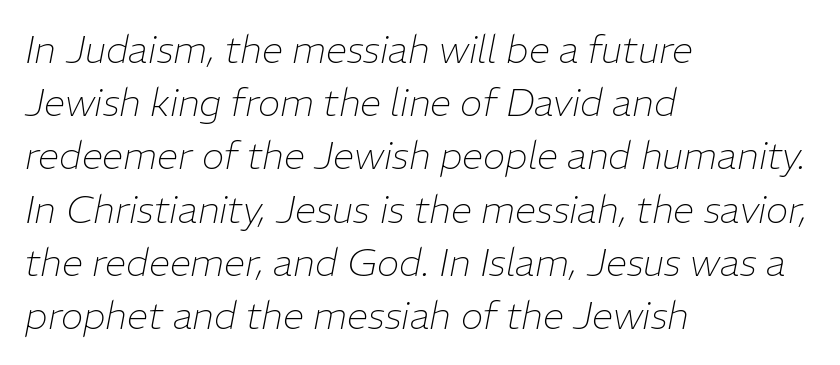
The image shows 38 px thin type, italic (leaning right); set left-aligned, normal line spacing (1.4x), normal letter spacing, not underlined; low stroke contrast and a medium x-height.
